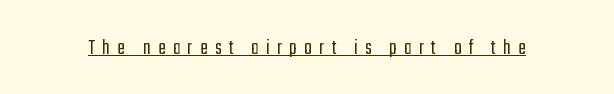
The image shows 23 px text type, upright; set unusually wide letter spacing (+0.32 em), underlined.
